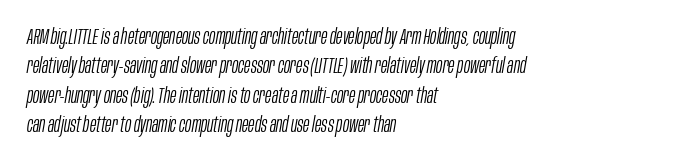
{"italic": "yes", "lean": "right", "slant_degrees": 10, "bold": "no", "underline": "no", "align": "left", "line_spacing": "normal", "line_spacing_ratio": 1.4, "letter_spacing": "normal", "letter_spacing_em": 0.0, "glyph_px": 21}
